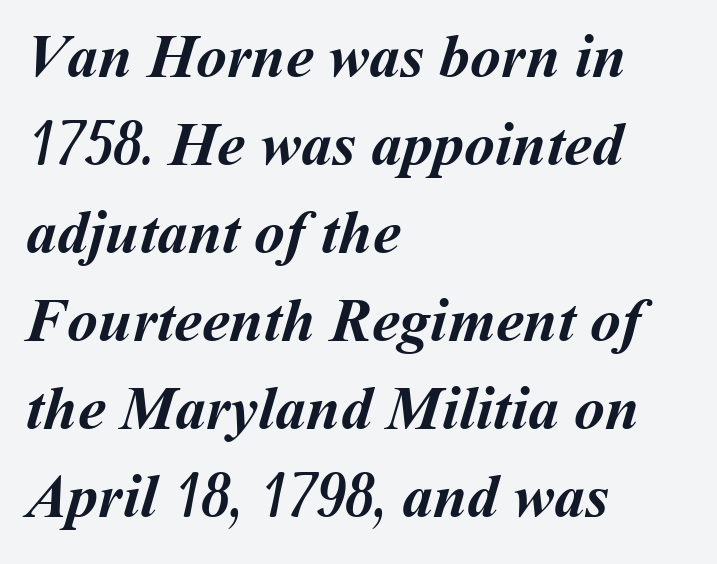
A normal amount of white space separates one row of letters from the next. Its strokes are broad and dark, the hallmark of bold type. Think of a printed novel: that variable character pitch is what you see here. You could call the tracking neutral — neither tight nor loose.
